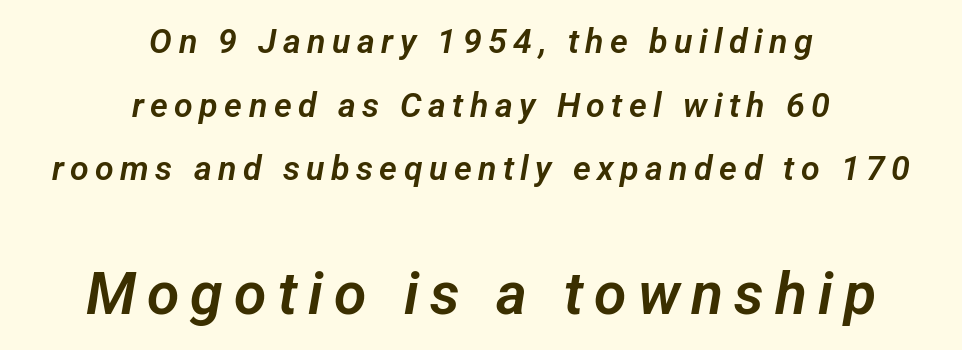
Q: Is the typeface a serif or a sans-serif typeface? A: Sans-serif.
Q: Is the text underlined? A: No.
Q: How is the paragraph aligned? A: Centered.
Q: Which block of text is set in a larger size, the first (top) or the second (bottom)? A: The second (bottom) one.
Q: Width (condensed, normal, or wide)? A: Normal.
Q: Stroke contrast? A: Low.
Q: x-height? A: Medium.
Q: Monospaced? A: No.
